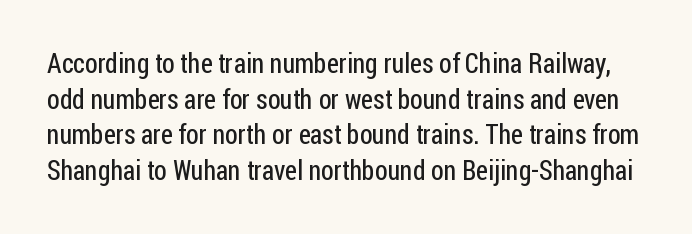
Q: Is the text bold? A: No.
Q: Is the text italic (slanted)? A: No, it is upright.
Q: Is the text underlined? A: No.
Q: Is the spacing between letters normal or unusually wide? A: Normal.
Q: Is the spacing between lines tight, normal or loose? A: Normal.
